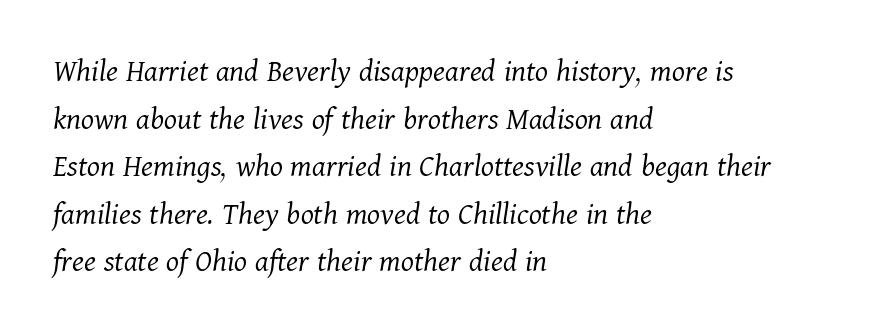
{"serif": "yes", "italic": "yes", "lean": "right", "slant_degrees": 11, "bold": "no", "weight": "light", "width": "normal", "stroke_contrast": "medium", "x_height": "medium", "monospaced": "no", "underline": "no", "align": "left", "line_spacing": "normal", "line_spacing_ratio": 1.44, "letter_spacing": "normal", "letter_spacing_em": 0.0, "glyph_px": 33}
